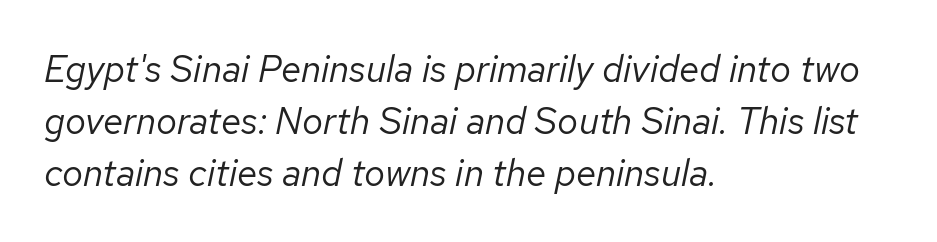
Honestly, the row spacing looks completely unremarkable. The words here are not underlined. If you drew a line through each stem, it would be angled. The letters advance in unequal steps, a hallmark of proportional type. Horizontally, the lines are justified to the leading edge only. The letters look calm and open, with moderate or lighter stems.
